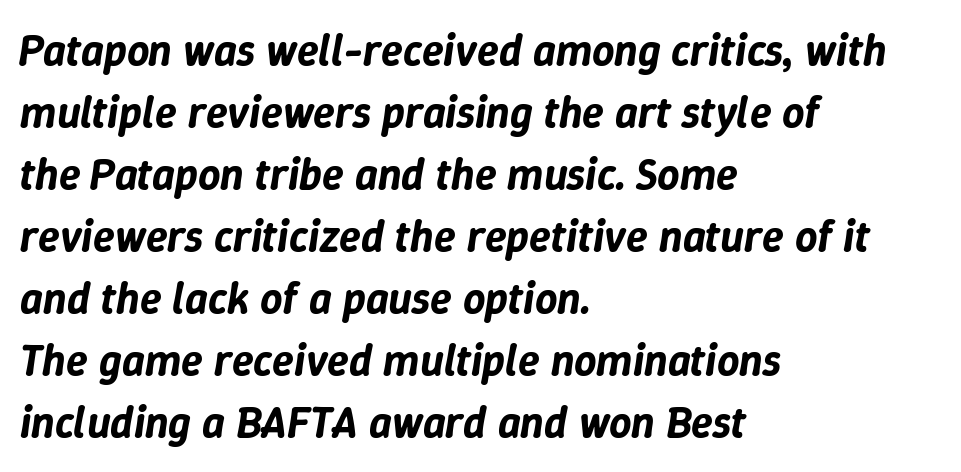
The image shows 44 px text type, italic (leaning right); set left-aligned, normal line spacing (1.41x), normal letter spacing, not underlined; low stroke contrast and a medium x-height.
